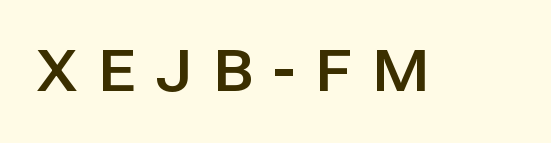
Designer's note — italics off, roman on. The face used here is rendered with a markedly widened letterfit. What kind of face is this? One without serifs — a sans. The rendering uses natural spacing where letterforms have individual widths. The area under the type is left untouched.
